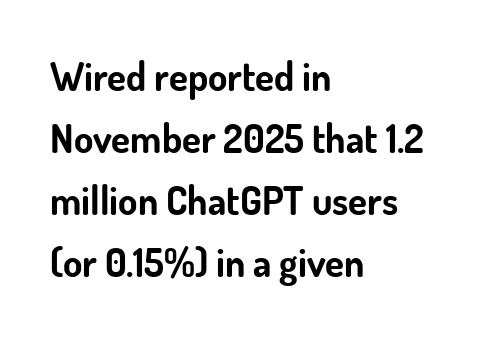
The image shows 39 px bold sans-serif type, upright; set left-aligned, normal line spacing (1.59x), normal letter spacing, not underlined; low stroke contrast and a small x-height.
